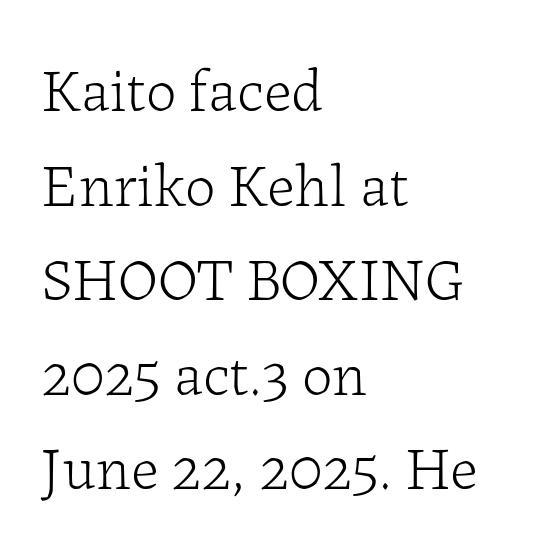
Q: Is the text bold? A: No.
Q: Is the text italic (slanted)? A: No, it is upright.
Q: Is the typeface a serif or a sans-serif typeface? A: Serif.
Q: Is the text underlined? A: No.
Q: How is the paragraph aligned? A: Left-aligned.
Q: Is the spacing between letters normal or unusually wide? A: Normal.
Q: Is the spacing between lines tight, normal or loose? A: Normal.
Q: Width (condensed, normal, or wide)? A: Normal.
Q: Stroke contrast? A: Low.
Q: x-height? A: Medium.
Q: Monospaced? A: No.
